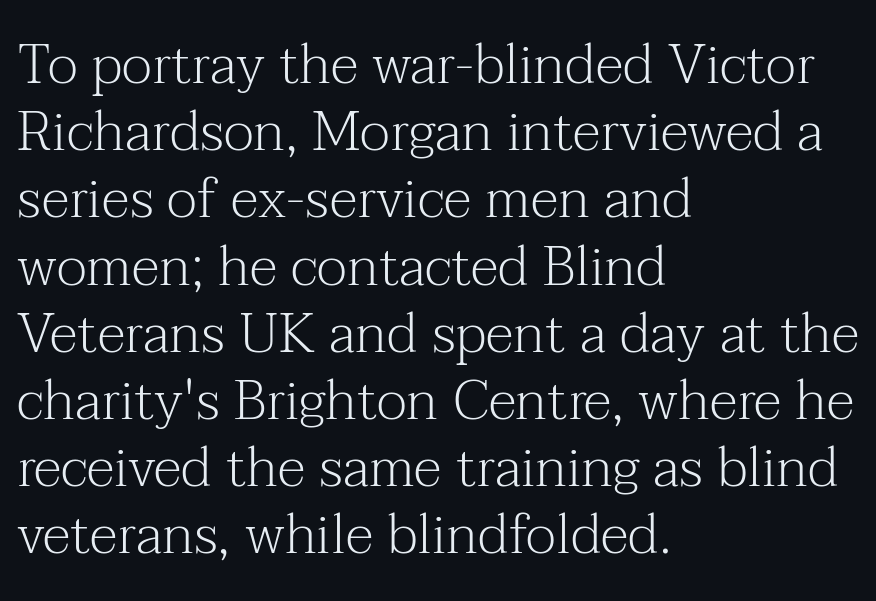
Q: Is the text bold? A: No.
Q: Is the text italic (slanted)? A: No, it is upright.
Q: Is the typeface a serif or a sans-serif typeface? A: Serif.
Q: Is the text underlined? A: No.
Q: How is the paragraph aligned? A: Left-aligned.
Q: Is the spacing between letters normal or unusually wide? A: Normal.
Q: Width (condensed, normal, or wide)? A: Normal.
Q: Stroke contrast? A: Medium.
Q: x-height? A: Medium.
Q: Monospaced? A: No.
